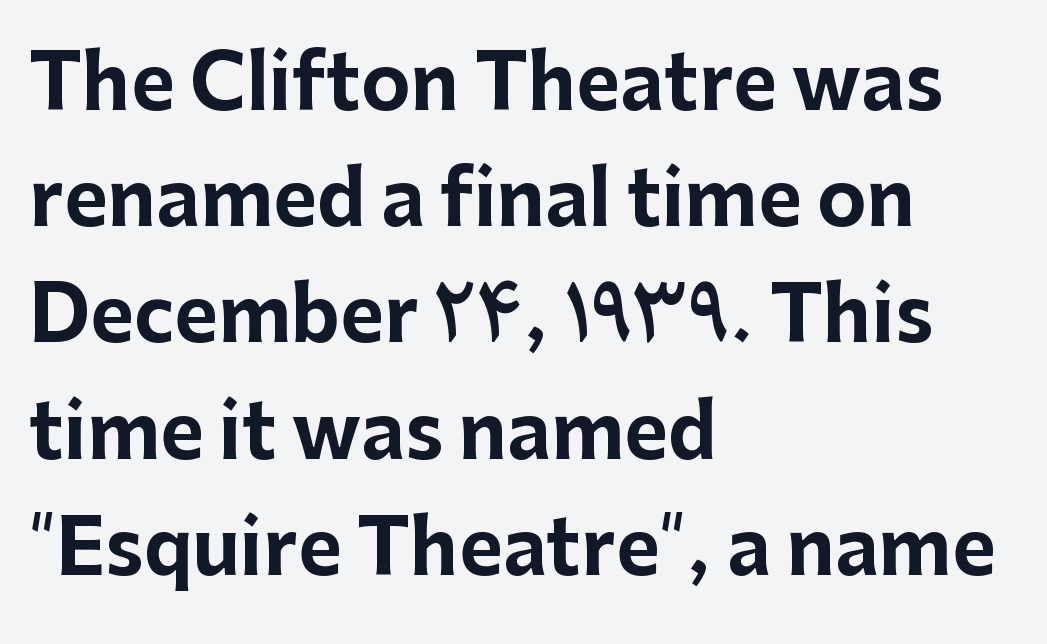
The image shows 75 px bold sans-serif type, upright; set left-aligned, normal line spacing (1.55x), normal letter spacing, not underlined; low stroke contrast and a medium x-height.
